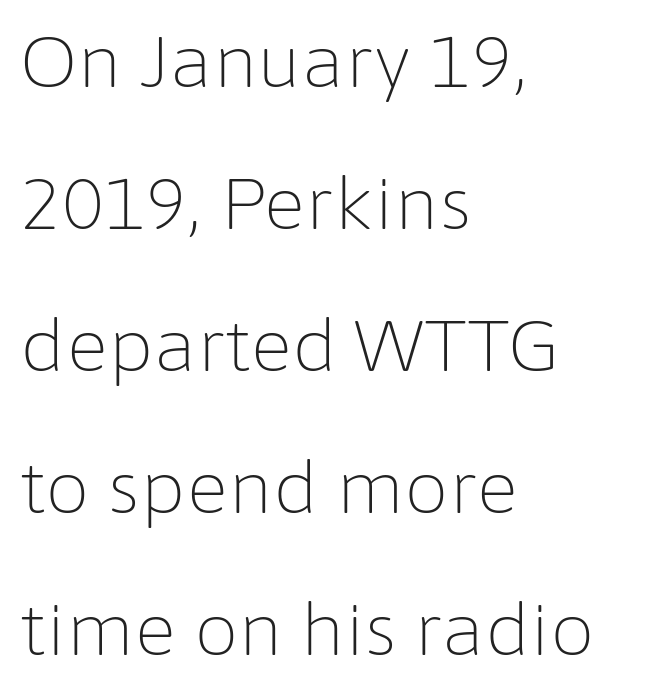
The image shows 71 px light sans-serif type, upright; set left-aligned, loose line spacing (2.0x), normal letter spacing, not underlined; low stroke contrast and a medium x-height.
